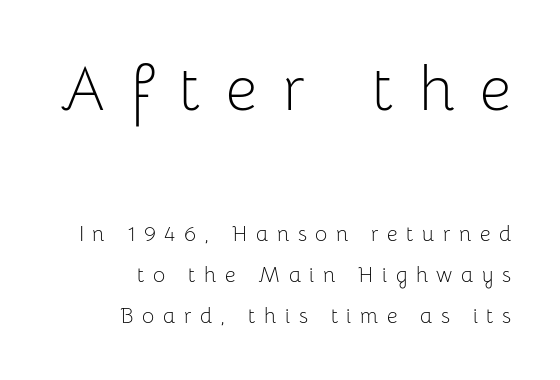
Q: Is the text bold? A: No.
Q: Is the text italic (slanted)? A: No, it is upright.
Q: Is the typeface a serif or a sans-serif typeface? A: Sans-serif.
Q: Is the text underlined? A: No.
Q: How is the paragraph aligned? A: Right-aligned.
Q: Is the spacing between letters normal or unusually wide? A: Unusually wide.
Q: Is the spacing between lines tight, normal or loose? A: Loose.
Q: Which block of text is set in a larger size, the first (top) or the second (bottom)? A: The first (top) one.
Q: Width (condensed, normal, or wide)? A: Normal.
Q: Stroke contrast? A: Low.
Q: x-height? A: Medium.
Q: Monospaced? A: No.
